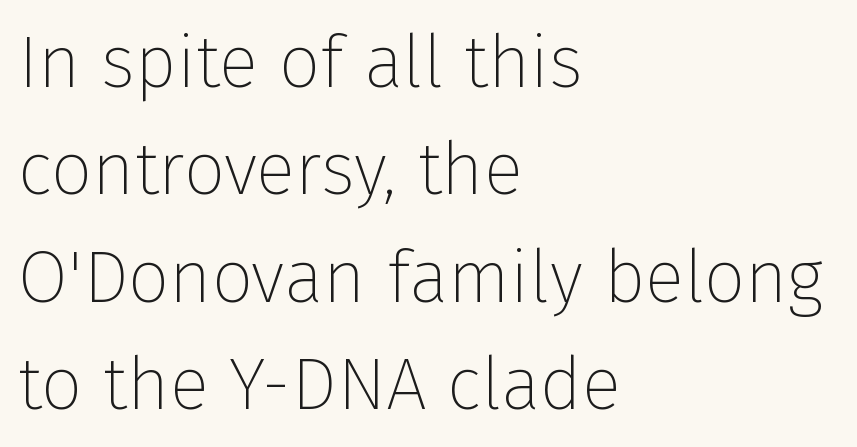
Q: Is the text bold? A: No.
Q: Is the text italic (slanted)? A: No, it is upright.
Q: Is the typeface a serif or a sans-serif typeface? A: Sans-serif.
Q: Is the text underlined? A: No.
Q: How is the paragraph aligned? A: Left-aligned.
Q: Is the spacing between letters normal or unusually wide? A: Normal.
Q: Is the spacing between lines tight, normal or loose? A: Normal.
Q: Width (condensed, normal, or wide)? A: Normal.
Q: Stroke contrast? A: Low.
Q: x-height? A: Medium.
Q: Monospaced? A: No.
